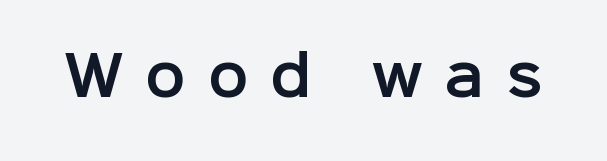
Q: Is the text italic (slanted)? A: No, it is upright.
Q: Is the typeface a serif or a sans-serif typeface? A: Sans-serif.
Q: Is the text underlined? A: No.
Q: Is the spacing between letters normal or unusually wide? A: Unusually wide.
Q: Width (condensed, normal, or wide)? A: Normal.
Q: Stroke contrast? A: Low.
Q: x-height? A: Medium.
Q: Monospaced? A: No.
